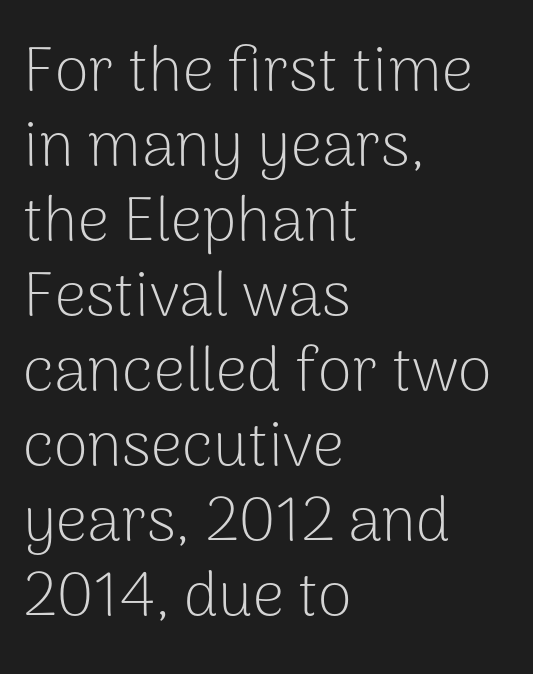
{"serif": "no", "italic": "no", "bold": "no", "weight": "light", "width": "normal", "stroke_contrast": "low", "x_height": "medium", "monospaced": "no", "underline": "no", "align": "left", "line_spacing_ratio": 1.21, "letter_spacing": "normal", "letter_spacing_em": 0.0, "glyph_px": 62}
